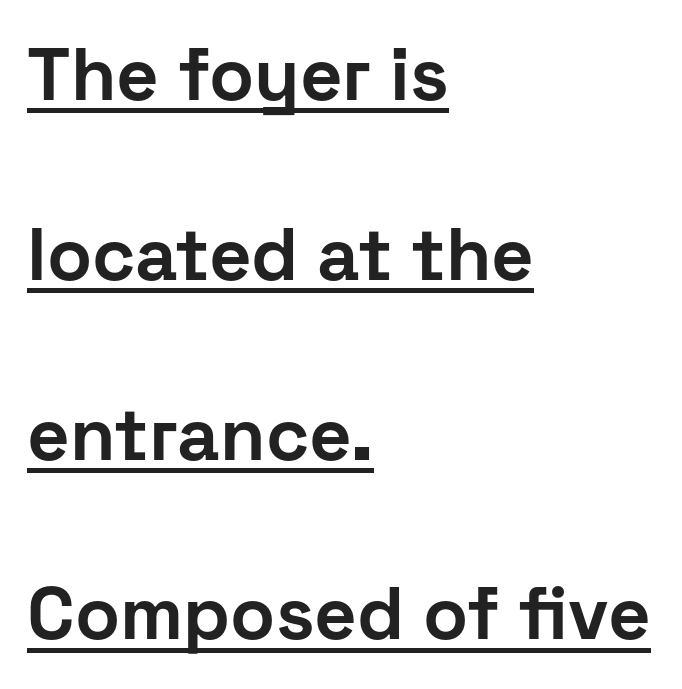
{"serif": "no", "italic": "no", "bold": "yes", "weight": "bold", "width": "normal", "stroke_contrast": "low", "x_height": "medium", "monospaced": "no", "underline": "yes", "align": "left", "line_spacing": "loose", "line_spacing_ratio": 2.43, "letter_spacing": "normal", "letter_spacing_em": 0.0, "glyph_px": 74}
